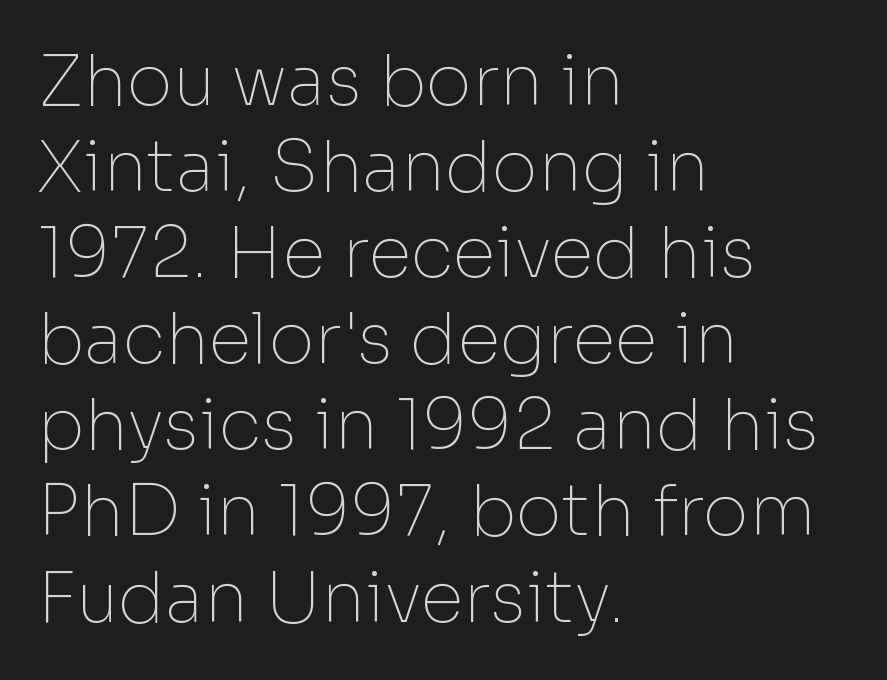
{"serif": "no", "italic": "no", "bold": "no", "weight": "thin", "width": "normal", "stroke_contrast": "low", "x_height": "medium", "monospaced": "no", "underline": "no", "align": "left", "line_spacing_ratio": 1.23, "letter_spacing": "normal", "letter_spacing_em": 0.0, "glyph_px": 70}
